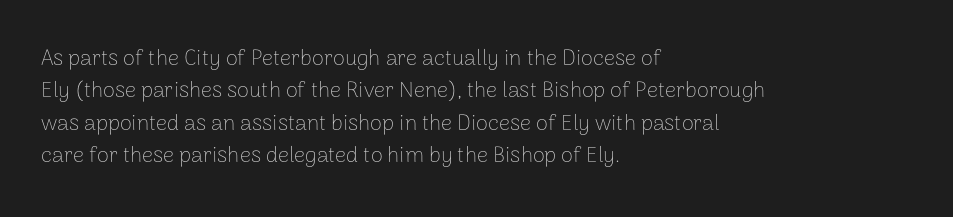
Does extra space separate the letters? No, they use regular spacing. Compared with a typical body face, this is equally light or lighter still. Casual observation: everything's shoved over to the left. This sample keeps an unexceptional amount of space between lines.
